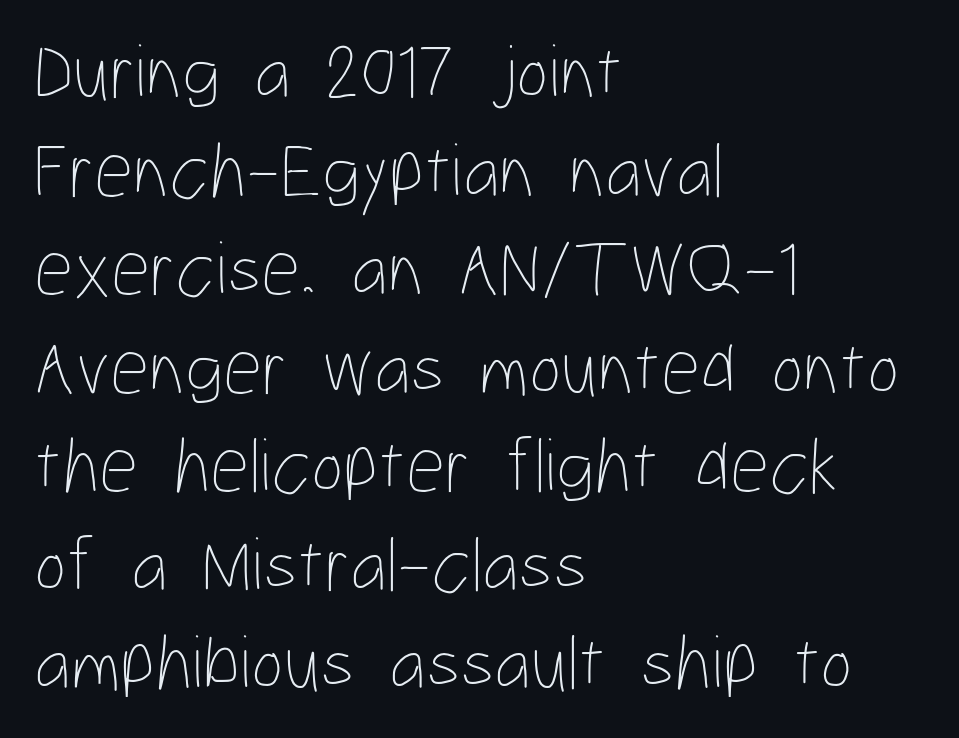
The image shows 77 px thin, condensed type, upright; set left-aligned, normal line spacing (1.28x), normal letter spacing, not underlined; low stroke contrast and a medium x-height.
